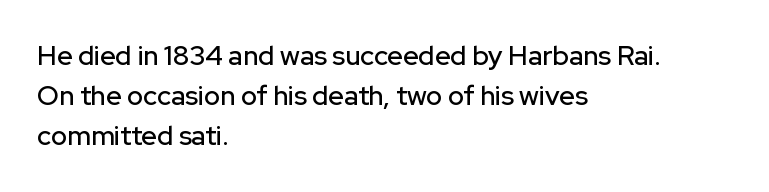
Q: Is the text italic (slanted)? A: No, it is upright.
Q: Is the text underlined? A: No.
Q: How is the paragraph aligned? A: Left-aligned.
Q: Is the spacing between letters normal or unusually wide? A: Normal.
Q: Is the spacing between lines tight, normal or loose? A: Normal.
